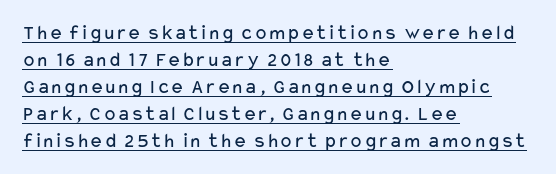
Q: Is the text bold? A: No.
Q: Is the text italic (slanted)? A: No, it is upright.
Q: Is the text underlined? A: Yes.
Q: How is the paragraph aligned? A: Left-aligned.
Q: Is the spacing between letters normal or unusually wide? A: Normal.
Q: Is the spacing between lines tight, normal or loose? A: Normal.
